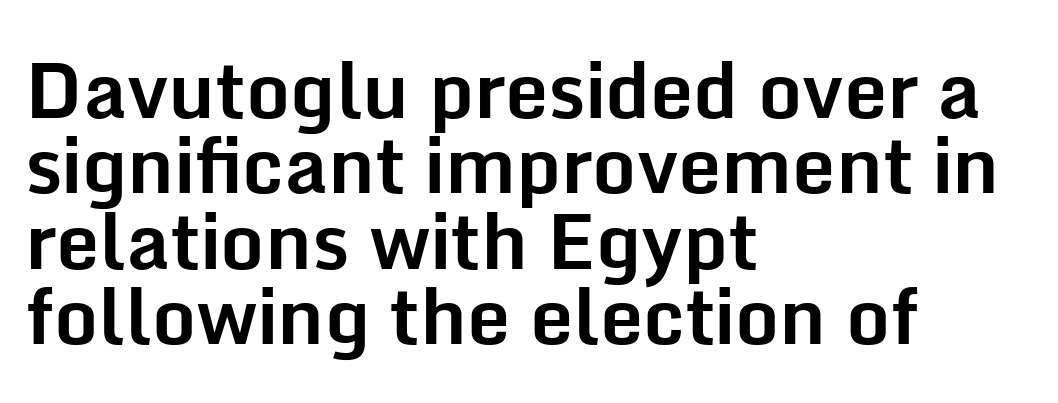
The image shows 77 px bold sans-serif type, upright; set left-aligned, tight line spacing (0.98x), normal letter spacing, not underlined; low stroke contrast and a medium x-height.
